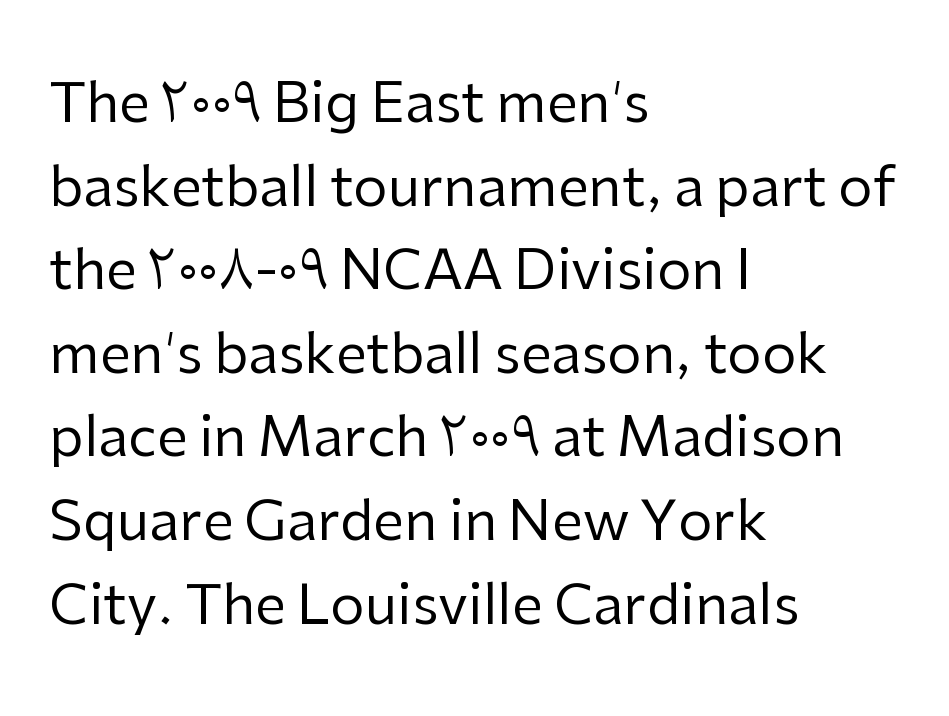
{"serif": "no", "italic": "no", "bold": "no", "weight": "regular", "width": "normal", "stroke_contrast": "low", "x_height": "medium", "monospaced": "no", "underline": "no", "align": "left", "line_spacing": "normal", "line_spacing_ratio": 1.52, "letter_spacing": "normal", "letter_spacing_em": 0.0, "glyph_px": 55}
